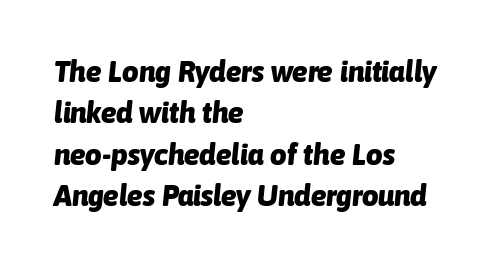
Standard letterfit; no display-style spreading of the glyphs. Notice how thick the strokes are: this is what a full bold looks like. In CSS terms this would be text-align: left. Leading matches the norm, producing a regular column. Bare-footed words on every line.
